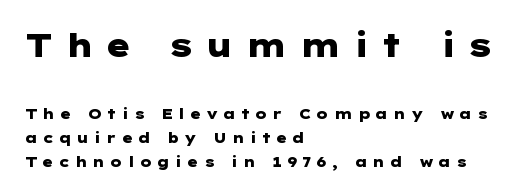
{"serif": "no", "italic": "no", "bold": "yes", "weight": "heavy", "width": "wide", "stroke_contrast": "low", "x_height": "medium", "underline": "no", "align": "left", "line_spacing": "normal", "line_spacing_ratio": 1.7, "letter_spacing": "wide", "letter_spacing_em": 0.33, "larger_block": "first", "size_ratio": 2.29, "glyph_px": 32}
